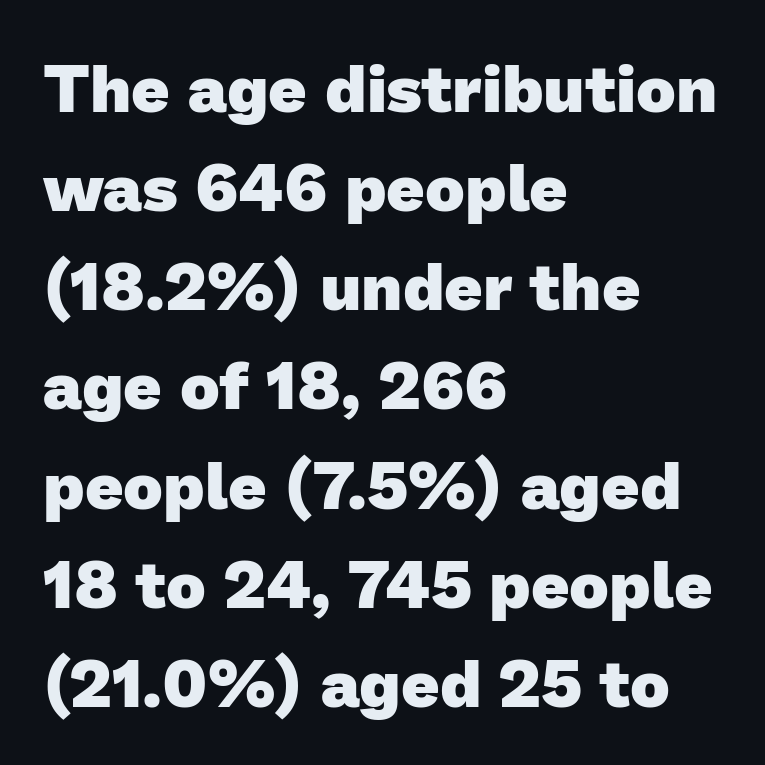
Q: Is the text bold? A: Yes.
Q: Is the typeface a serif or a sans-serif typeface? A: Sans-serif.
Q: Is the text underlined? A: No.
Q: How is the paragraph aligned? A: Left-aligned.
Q: Is the spacing between letters normal or unusually wide? A: Normal.
Q: Is the spacing between lines tight, normal or loose? A: Normal.
Q: Width (condensed, normal, or wide)? A: Normal.
Q: Stroke contrast? A: Low.
Q: x-height? A: Medium.
Q: Monospaced? A: No.
